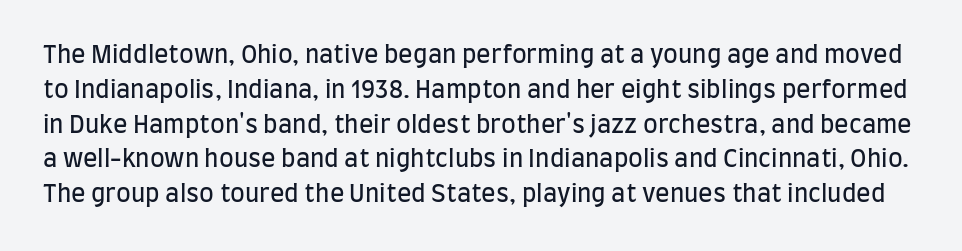
{"italic": "no", "bold": "no", "underline": "no", "line_spacing": "normal", "line_spacing_ratio": 1.45, "letter_spacing": "normal", "letter_spacing_em": 0.0, "glyph_px": 24}
